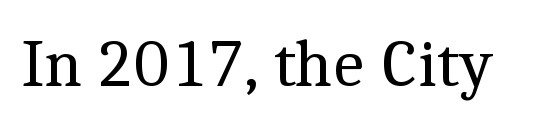
Glance below the letters and you will spot only blank space. Heft: none added — not bold. Style check: upright. Does the type have serifs? Yes, each stem ends in a small foot. Note the varied advance widths — an 'i' is clearly narrower than an 'm'.
